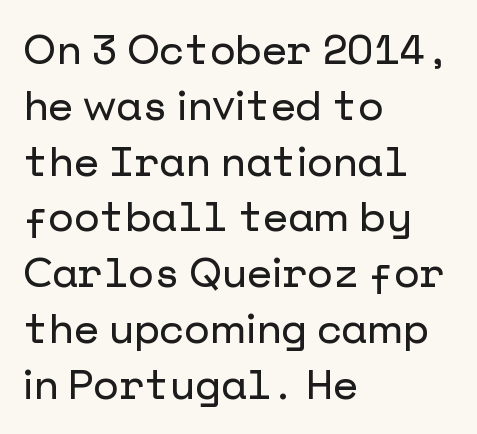
Q: Is the text italic (slanted)? A: No, it is upright.
Q: Is the typeface a serif or a sans-serif typeface? A: Sans-serif.
Q: Is the text underlined? A: No.
Q: How is the paragraph aligned? A: Left-aligned.
Q: Is the spacing between letters normal or unusually wide? A: Normal.
Q: Is the spacing between lines tight, normal or loose? A: Normal.
Q: Width (condensed, normal, or wide)? A: Normal.
Q: Stroke contrast? A: Low.
Q: x-height? A: Medium.
